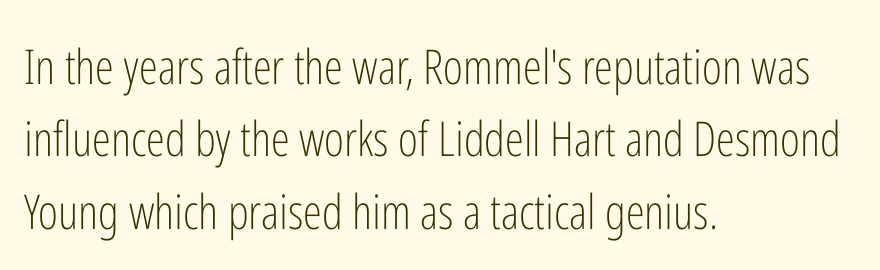
Q: Is the text bold? A: No.
Q: Is the text italic (slanted)? A: No, it is upright.
Q: Is the typeface a serif or a sans-serif typeface? A: Sans-serif.
Q: Is the text underlined? A: No.
Q: How is the paragraph aligned? A: Left-aligned.
Q: Is the spacing between letters normal or unusually wide? A: Normal.
Q: Is the spacing between lines tight, normal or loose? A: Normal.
Q: Width (condensed, normal, or wide)? A: Condensed.
Q: Stroke contrast? A: Low.
Q: x-height? A: Medium.
Q: Monospaced? A: No.
